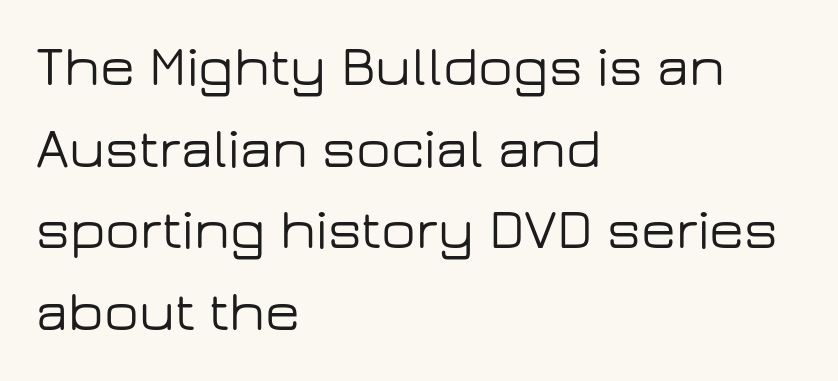
The image shows 57 px wide sans-serif type, upright; set left-aligned, normal line spacing (1.43x), normal letter spacing, not underlined; low stroke contrast and a medium x-height.
